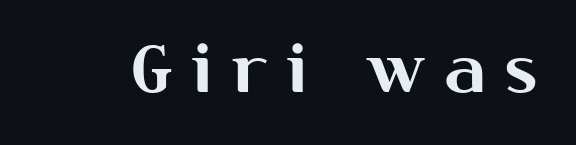
{"serif": "no", "italic": "no", "width": "normal", "stroke_contrast": "medium", "x_height": "medium", "monospaced": "no", "underline": "no", "letter_spacing": "wide", "letter_spacing_em": 0.3, "glyph_px": 66}
